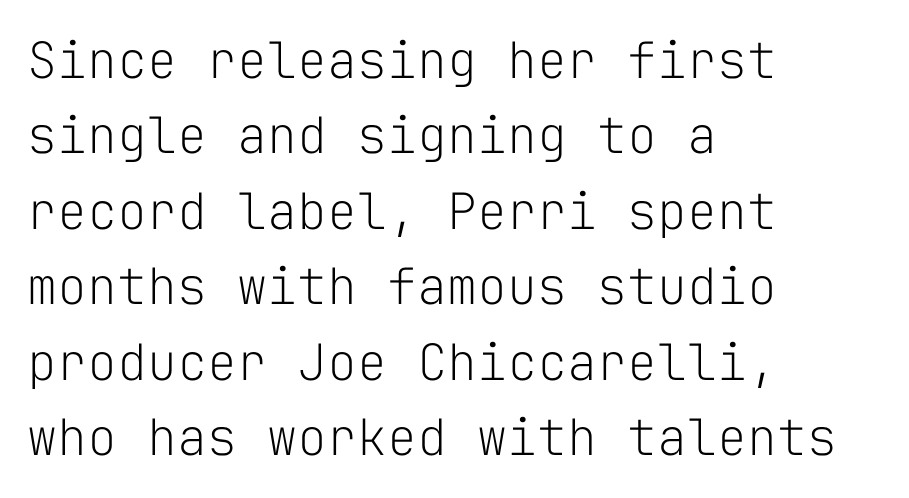
Q: Is the text bold? A: No.
Q: Is the text italic (slanted)? A: No, it is upright.
Q: Is the typeface a serif or a sans-serif typeface? A: Sans-serif.
Q: Is the text underlined? A: No.
Q: How is the paragraph aligned? A: Left-aligned.
Q: Is the spacing between letters normal or unusually wide? A: Normal.
Q: Is the spacing between lines tight, normal or loose? A: Normal.
Q: Width (condensed, normal, or wide)? A: Normal.
Q: Stroke contrast? A: Low.
Q: x-height? A: Medium.
Q: Monospaced? A: Yes.
